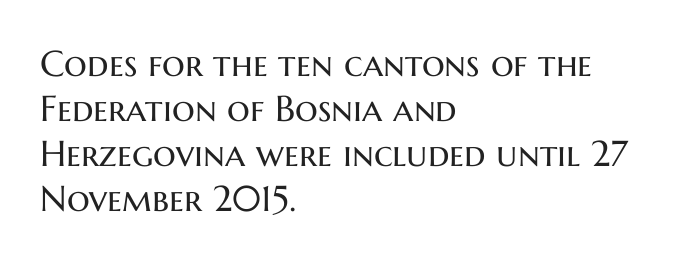
These lines sit exactly where default settings would place them. What kind of face is this? One without serifs — a sans. Descenders hang freely into open space. Each letter keeps its own natural width here, so spacing adapts to shape. Every stem runs plumb, perpendicular to the baseline. Observe the ordinary spacing: letters are neighbours, not strangers.
